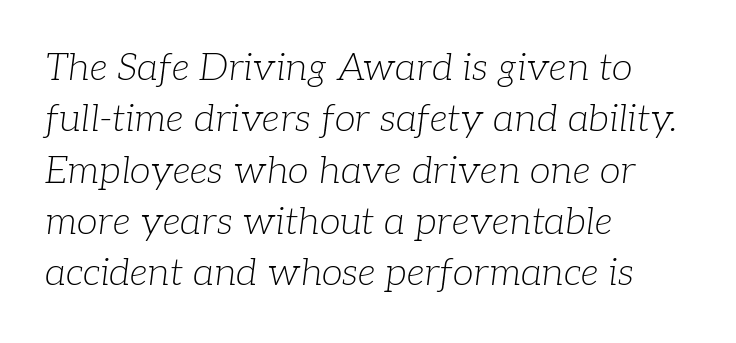
{"serif": "yes", "italic": "yes", "lean": "right", "slant_degrees": 7, "bold": "no", "weight": "light", "width": "normal", "stroke_contrast": "low", "x_height": "medium", "monospaced": "no", "underline": "no", "align": "left", "line_spacing": "normal", "line_spacing_ratio": 1.35, "letter_spacing": "normal", "letter_spacing_em": 0.0, "glyph_px": 38}
